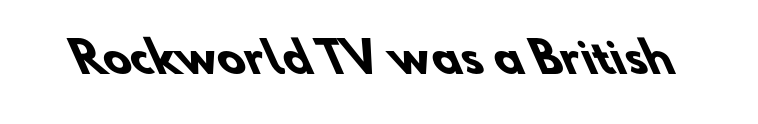
Q: Is the text bold? A: Yes.
Q: Is the typeface a serif or a sans-serif typeface? A: Sans-serif.
Q: Is the text underlined? A: No.
Q: Is the spacing between letters normal or unusually wide? A: Normal.
Q: Width (condensed, normal, or wide)? A: Normal.
Q: Stroke contrast? A: Low.
Q: x-height? A: Small.
Q: Monospaced? A: No.
